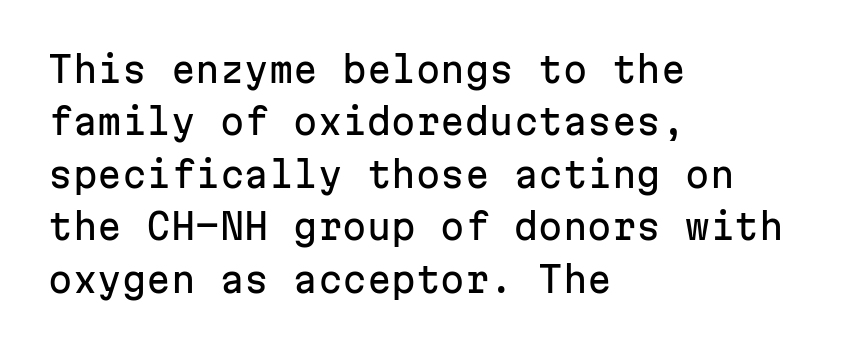
The image shows 35 px sans-serif type, upright, monospaced; set left-aligned, normal line spacing (1.5x), normal letter spacing, not underlined; low stroke contrast and a medium x-height.
